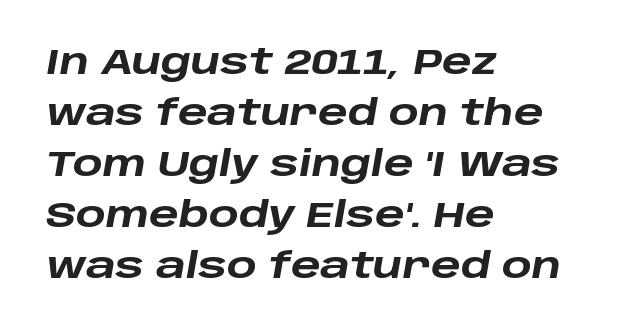
Q: Is the text bold? A: Yes.
Q: Is the text italic (slanted)? A: Yes, it leans right by about 10 degrees.
Q: Is the text underlined? A: No.
Q: How is the paragraph aligned? A: Left-aligned.
Q: Is the spacing between letters normal or unusually wide? A: Normal.
Q: Is the spacing between lines tight, normal or loose? A: Normal.
Q: Width (condensed, normal, or wide)? A: Wide.
Q: Stroke contrast? A: Low.
Q: x-height? A: Large.
Q: Monospaced? A: No.
